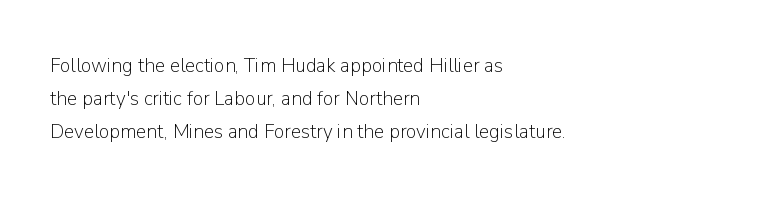
{"italic": "no", "bold": "no", "underline": "no", "align": "left", "line_spacing": "normal", "line_spacing_ratio": 1.58, "letter_spacing": "normal", "letter_spacing_em": 0.0, "glyph_px": 21}
